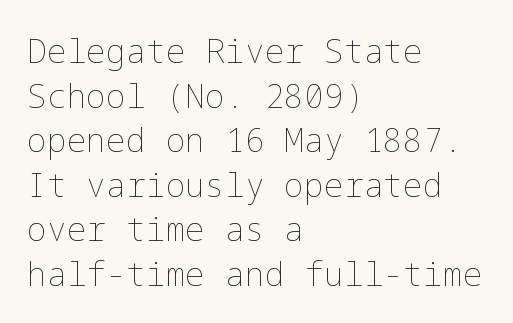
The rendering uses a moderate line-height, typical for paragraphs. Short note: letters normally spaced. Glance below the letters and you will spot only blank space. Layout note: lines flush left.
